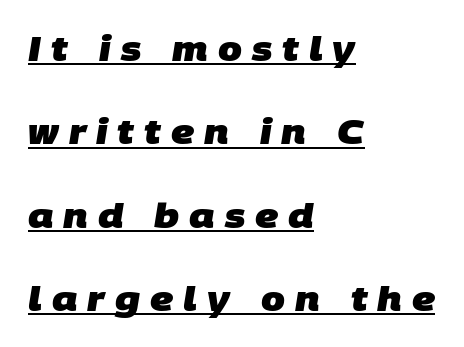
{"serif": "no", "bold": "yes", "weight": "heavy", "width": "normal", "stroke_contrast": "low", "x_height": "large", "monospaced": "no", "underline": "yes", "align": "left", "line_spacing": "loose", "line_spacing_ratio": 2.45, "letter_spacing": "wide", "letter_spacing_em": 0.29, "glyph_px": 34}
